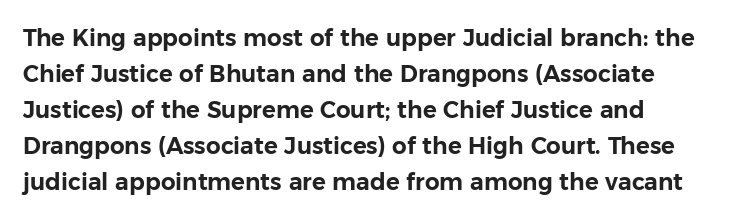
The image shows 23 px text type, upright; set left-aligned, normal line spacing (1.56x), normal letter spacing, not underlined.
